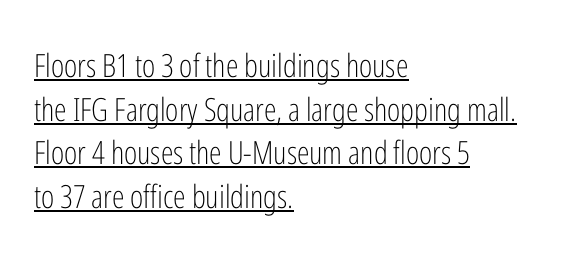
Nobody touched the tracking dial on this one. The lines are quadded left. The passage shown is typed in a proportional face where columns would drift. Nope, not italic — everything's standing straight. A typesetter would call this leading conventional body-copy spacing.
